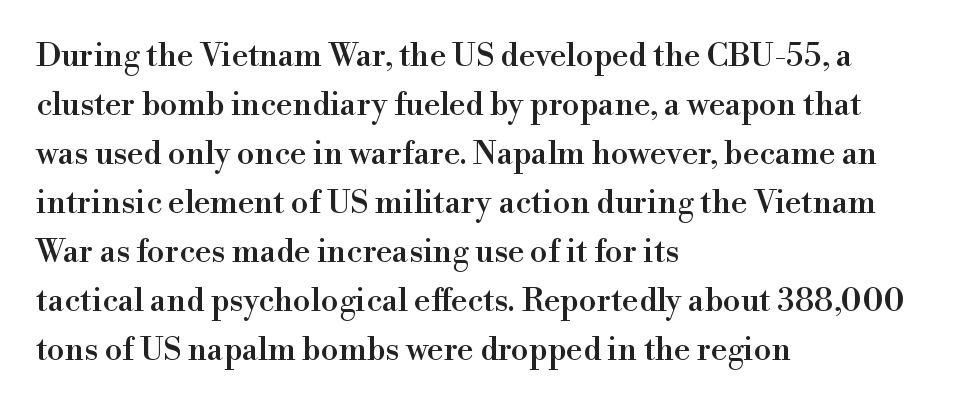
The image shows 32 px serif type, upright; set left-aligned, normal line spacing (1.53x), normal letter spacing, not underlined; high stroke contrast and a small x-height.
